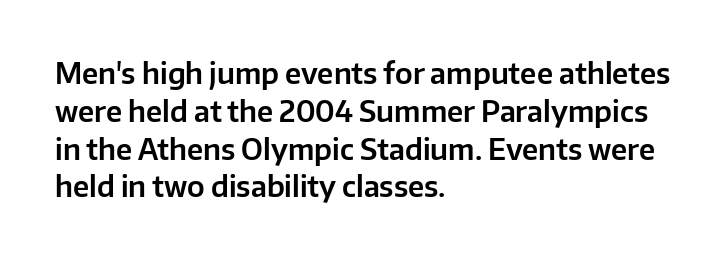
The image shows 28 px sans-serif type, upright; set left-aligned, normal line spacing (1.35x), normal letter spacing, not underlined; low stroke contrast and a medium x-height.
